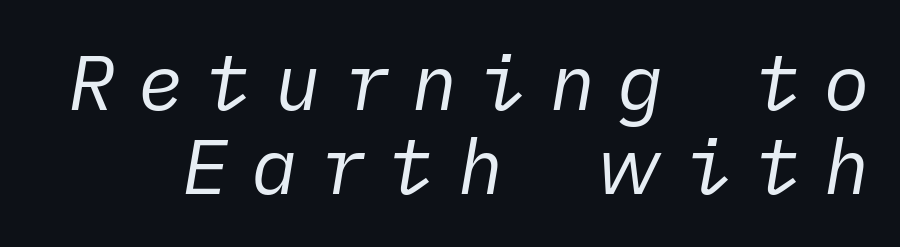
Unmarked baselines from the first word to the last. The letterforms sit at book weight or below. Every character sits at an angle, as italics do. Each new line begins almost immediately beneath the previous one.
